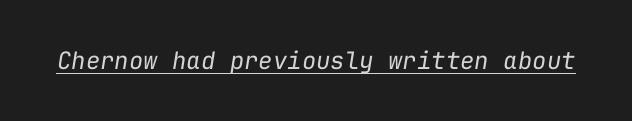
Q: Is the text bold? A: No.
Q: Is the text italic (slanted)? A: Yes, it leans right by about 9 degrees.
Q: Is the text underlined? A: Yes.
Q: Is the spacing between letters normal or unusually wide? A: Normal.
